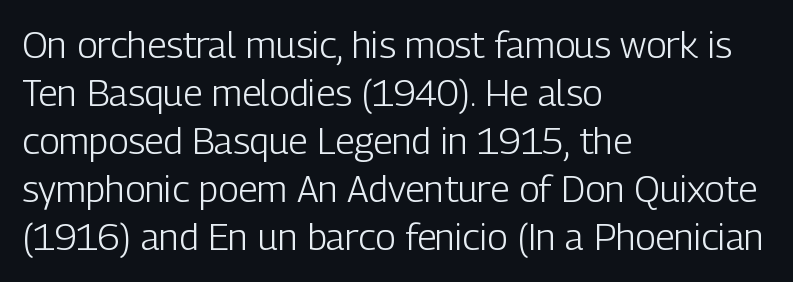
The image shows 37 px light, condensed sans-serif type, upright; set left-aligned, normal line spacing (1.3x), normal letter spacing, not underlined; low stroke contrast and a medium x-height.
